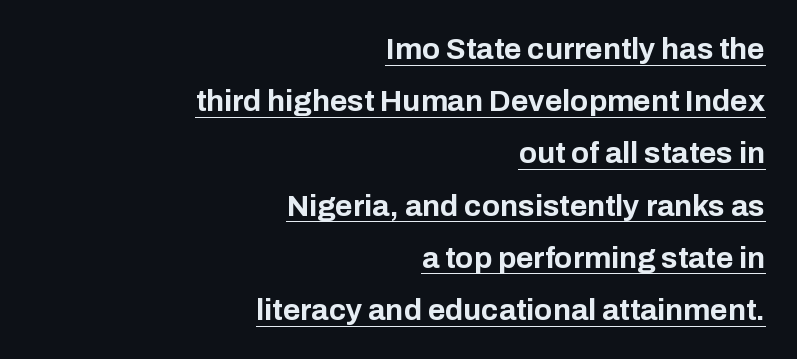
Q: Is the text bold? A: Yes.
Q: Is the text italic (slanted)? A: No, it is upright.
Q: Is the typeface a serif or a sans-serif typeface? A: Sans-serif.
Q: Is the text underlined? A: Yes.
Q: How is the paragraph aligned? A: Right-aligned.
Q: Is the spacing between letters normal or unusually wide? A: Normal.
Q: Width (condensed, normal, or wide)? A: Normal.
Q: Stroke contrast? A: Low.
Q: x-height? A: Medium.
Q: Monospaced? A: No.
